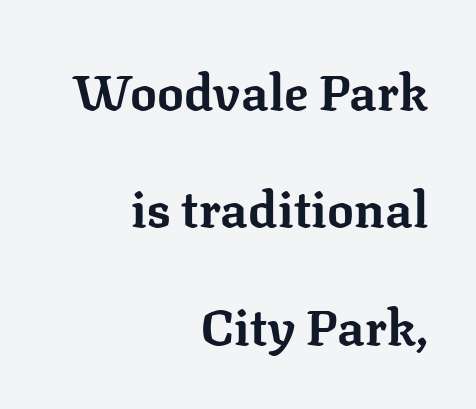
The image shows 50 px bold serif type, upright; set right-aligned, loose line spacing (2.35x), normal letter spacing, not underlined; low stroke contrast and a medium x-height.
